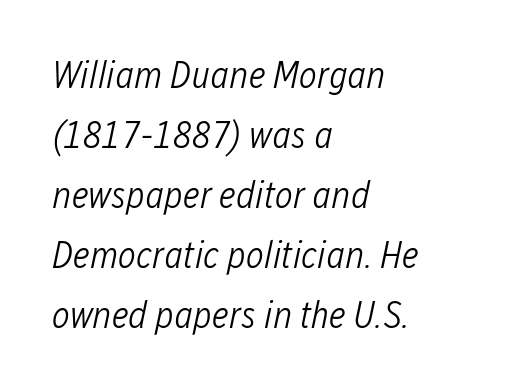
Q: Is the text bold? A: No.
Q: Is the text italic (slanted)? A: Yes, it leans right by about 12 degrees.
Q: Is the text underlined? A: No.
Q: How is the paragraph aligned? A: Left-aligned.
Q: Is the spacing between letters normal or unusually wide? A: Normal.
Q: Is the spacing between lines tight, normal or loose? A: Normal.
Q: Width (condensed, normal, or wide)? A: Condensed.
Q: Stroke contrast? A: Low.
Q: x-height? A: Medium.
Q: Monospaced? A: No.
